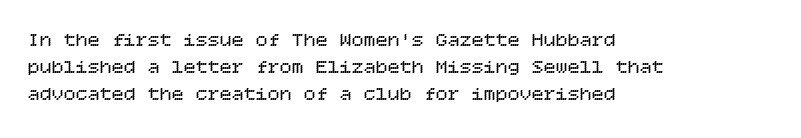
Q: Is the text bold? A: No.
Q: Is the text italic (slanted)? A: No, it is upright.
Q: Is the text underlined? A: No.
Q: How is the paragraph aligned? A: Left-aligned.
Q: Is the spacing between letters normal or unusually wide? A: Normal.
Q: Is the spacing between lines tight, normal or loose? A: Normal.
